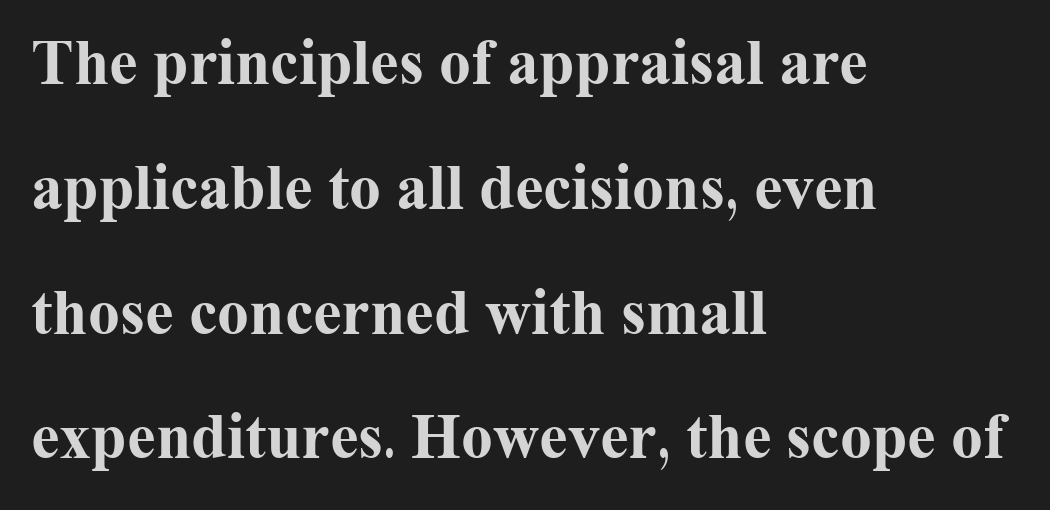
{"serif": "yes", "italic": "no", "bold": "yes", "weight": "bold", "width": "normal", "stroke_contrast": "medium", "x_height": "medium", "monospaced": "no", "underline": "no", "align": "left", "line_spacing": "loose", "line_spacing_ratio": 1.95, "letter_spacing": "normal", "letter_spacing_em": 0.0, "glyph_px": 64}
